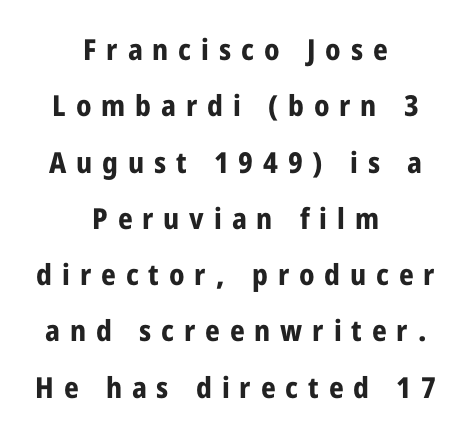
{"serif": "no", "italic": "no", "bold": "yes", "weight": "bold", "width": "condensed", "stroke_contrast": "low", "x_height": "medium", "monospaced": "no", "underline": "no", "align": "center", "line_spacing": "loose", "line_spacing_ratio": 1.94, "letter_spacing": "wide", "letter_spacing_em": 0.34, "glyph_px": 29}
